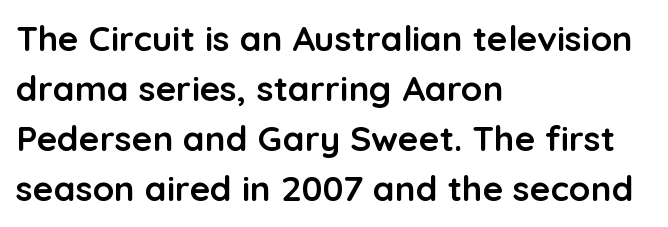
Q: Is the text bold? A: Yes.
Q: Is the text italic (slanted)? A: No, it is upright.
Q: Is the typeface a serif or a sans-serif typeface? A: Sans-serif.
Q: Is the text underlined? A: No.
Q: How is the paragraph aligned? A: Left-aligned.
Q: Is the spacing between letters normal or unusually wide? A: Normal.
Q: Is the spacing between lines tight, normal or loose? A: Normal.
Q: Width (condensed, normal, or wide)? A: Normal.
Q: Stroke contrast? A: Low.
Q: x-height? A: Medium.
Q: Monospaced? A: No.
